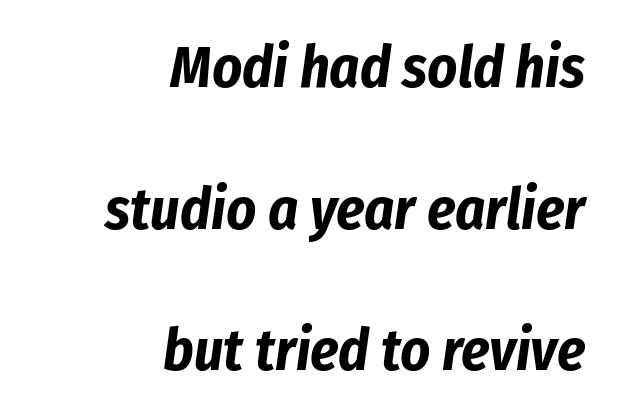
The image shows 58 px bold, condensed type, italic (leaning right); set right-aligned, loose line spacing (2.44x), normal letter spacing, not underlined; low stroke contrast and a medium x-height.
